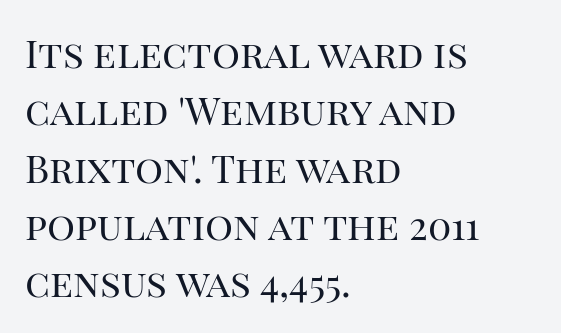
Varying glyph widths throughout — classic text-font behaviour. A quiet, ordinary-to-light weight characterises the typeface. Descenders hang freely into open space. This block has exactly the height ordinary leading produces. Between one letter and the next there's only the usual sliver of space. Ascenders rise straight up at ninety degrees.
